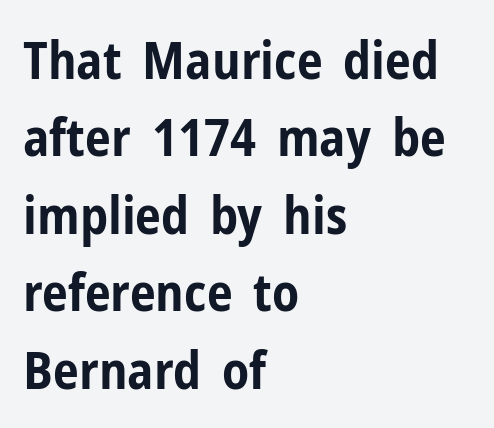
Plenty of ink on the page — the face is bold. Vertical strokes here are truly vertical. The rendering uses a moderate line-height, typical for paragraphs. This rendering employs a face without finishing strokes, i.e., a sans-serif.
